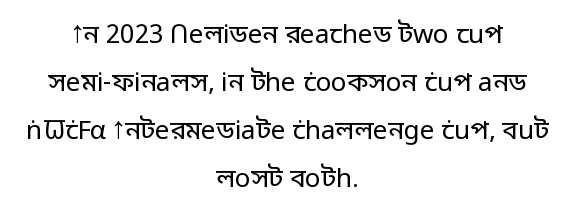
The image shows 26 px text type, upright; set centered, line spacing 1.84x, normal letter spacing, not underlined.
